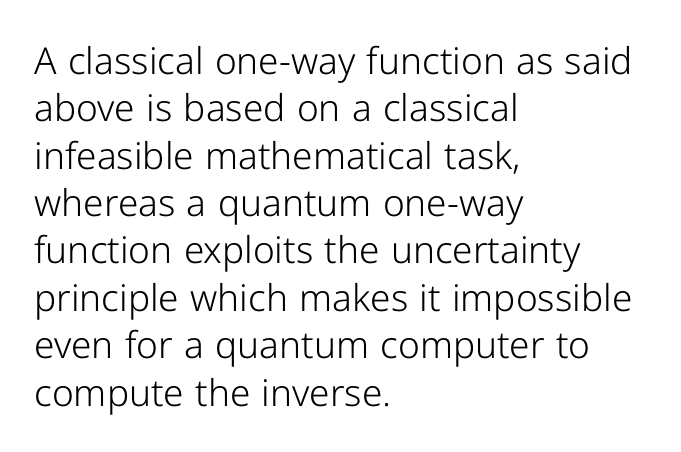
Horizontal alignment here is leftward, the default for most running prose. Is the type heavy? It reads as light-to-regular instead. Does the leading feel generous? No, just average. Do the characters align in a grid? No, the font is proportional. This sample uses plain, unmodified letter spacing.
